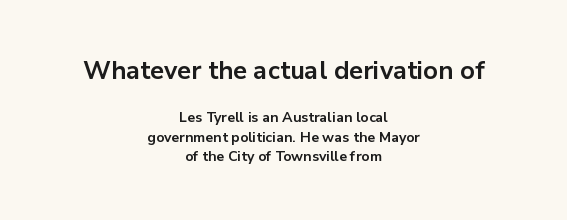
Here the glyphs are tracked normally, forming tight word shapes. The more generous point size was reserved for the upper chunk. Upright lettering throughout. Both edges are ragged and mirror each other, which tells us the setting is centered. Rows of type keep a routine distance in the vertical direction.
